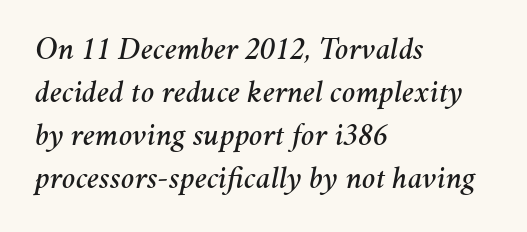
The image shows 32 px text type, italic (leaning right); set left-aligned, normal line spacing (1.34x), normal letter spacing, not underlined; medium stroke contrast and a medium x-height.
